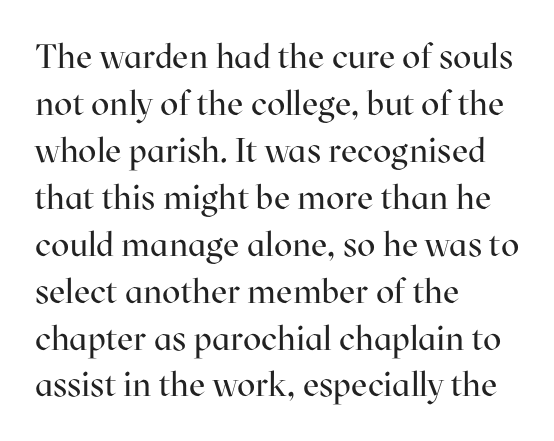
{"serif": "yes", "italic": "no", "bold": "no", "weight": "regular", "width": "normal", "stroke_contrast": "high", "x_height": "medium", "monospaced": "no", "underline": "no", "align": "left", "line_spacing": "normal", "line_spacing_ratio": 1.38, "letter_spacing": "normal", "letter_spacing_em": 0.0, "glyph_px": 34}
